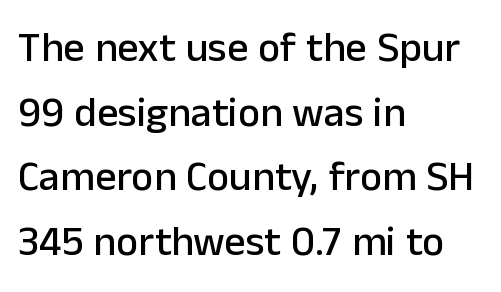
Is this a fixed-width face? No — the glyphs have proportional, varying widths. The foot of each line stays bare and open. What's the leading like? Ordinary, nothing unusual. If you drew a line through each stem, it would be perfectly vertical. The line texture is even and compact thanks to regular tracking.
